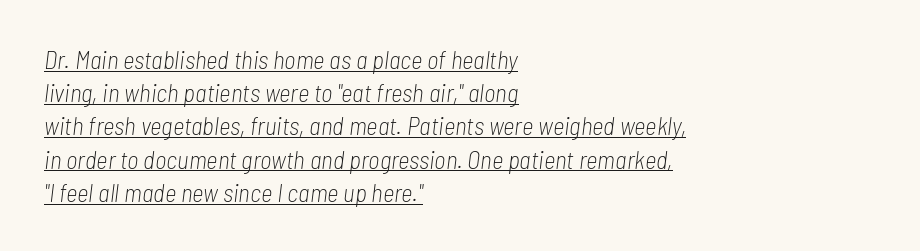
Q: Is the text bold? A: No.
Q: Is the text italic (slanted)? A: Yes, it leans right by about 7 degrees.
Q: Is the text underlined? A: Yes.
Q: How is the paragraph aligned? A: Left-aligned.
Q: Is the spacing between letters normal or unusually wide? A: Normal.
Q: Is the spacing between lines tight, normal or loose? A: Normal.
